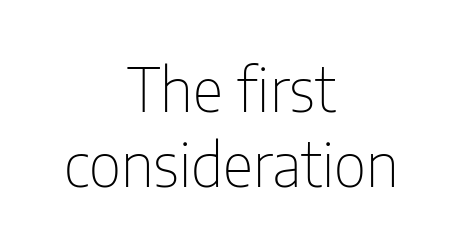
The image shows 60 px thin, condensed sans-serif type, upright; set centered, normal line spacing (1.25x), normal letter spacing, not underlined; low stroke contrast and a medium x-height.
